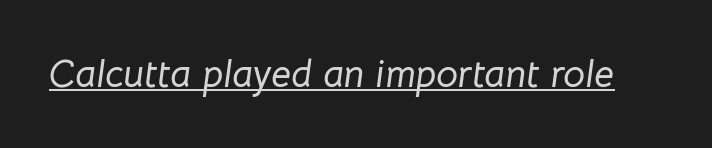
{"italic": "yes", "lean": "right", "slant_degrees": 8, "width": "normal", "stroke_contrast": "low", "x_height": "medium", "monospaced": "no", "underline": "yes", "letter_spacing": "normal", "letter_spacing_em": 0.0, "glyph_px": 39}
